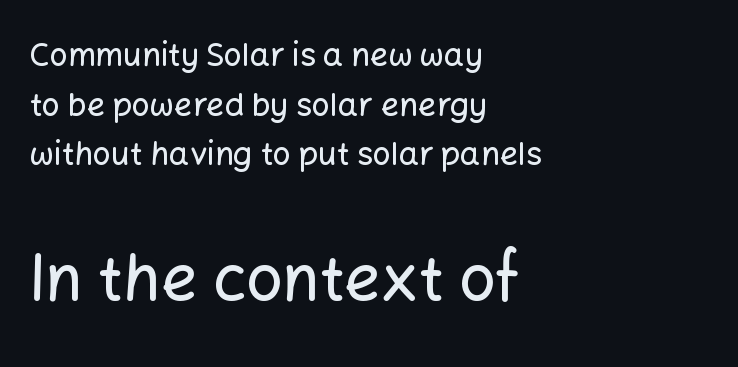
{"serif": "no", "italic": "no", "width": "normal", "stroke_contrast": "low", "x_height": "medium", "monospaced": "no", "underline": "no", "align": "left", "line_spacing": "normal", "line_spacing_ratio": 1.55, "letter_spacing": "normal", "letter_spacing_em": 0.0, "larger_block": "second", "size_ratio": 2.0, "glyph_px": 64}
